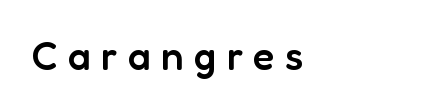
Looks like regular typesetting: each glyph gets only the width it needs. Decoration check: the copy has no underline. These lines were composed using upright roman letters. Slightly chunky letters — semibold, I'd say, not full bold. What kind of face is this? One without serifs — a sans. Typeset ragged right — the left edge is the straight one.
